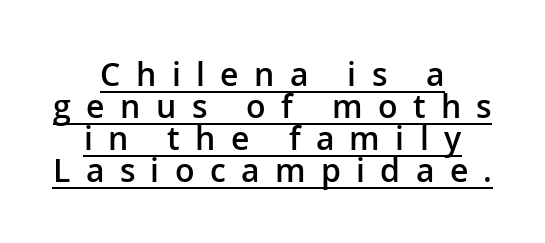
{"serif": "no", "italic": "no", "bold": "semi", "weight": "semibold", "width": "normal", "stroke_contrast": "low", "x_height": "medium", "monospaced": "no", "underline": "yes", "align": "center", "line_spacing": "tight", "line_spacing_ratio": 1.0, "letter_spacing": "wide", "letter_spacing_em": 0.48, "glyph_px": 32}
